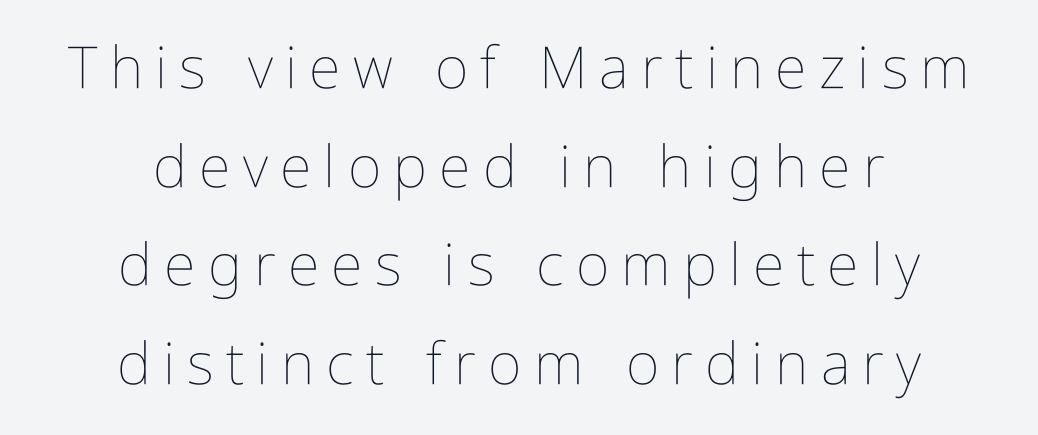
Nobody drew a line under any word here. The letters advance in unequal steps, a hallmark of proportional type. These glyphs show unthickened strokes, regular width or finer. The rows are spaced the way most documents space them. Teacher's note: observe the equal gaps on both sides — that is centered alignment.
